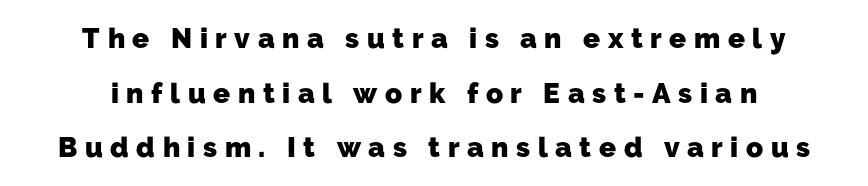
Serifs: no, the terminals of the letterforms are clean. Proportional: the letters do not fall into vertical columns. One glance says open: line gaps are wider than usual. The rendering inserts visible extra space after every character. Descenders are the only things crossing below the line.
